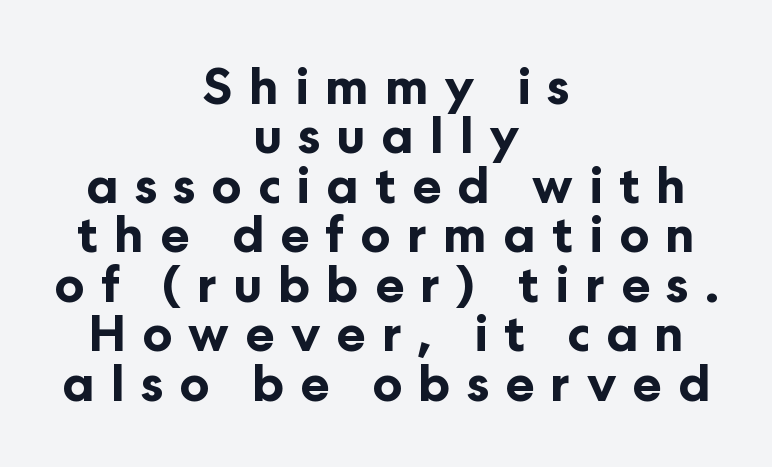
Q: Is the text bold? A: Yes.
Q: Is the text italic (slanted)? A: No, it is upright.
Q: Is the typeface a serif or a sans-serif typeface? A: Sans-serif.
Q: Is the text underlined? A: No.
Q: How is the paragraph aligned? A: Centered.
Q: Is the spacing between letters normal or unusually wide? A: Unusually wide.
Q: Is the spacing between lines tight, normal or loose? A: Tight.
Q: Width (condensed, normal, or wide)? A: Normal.
Q: Stroke contrast? A: Low.
Q: x-height? A: Medium.
Q: Monospaced? A: No.
